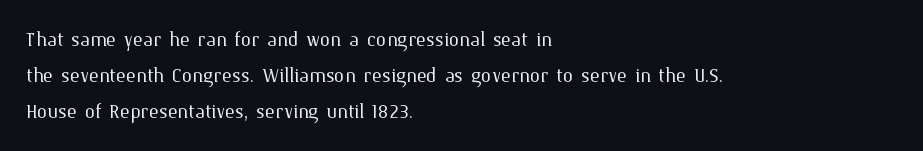
The characters are drawn with everyday or finer stroke widths. Line beginnings align vertically; line endings do not. Rule under the text: the space is simply empty. Words appear dense and cohesive because spacing is normal. Whoever set this chose a conventional vertical rhythm. Rendered with straight, roman letterforms.
